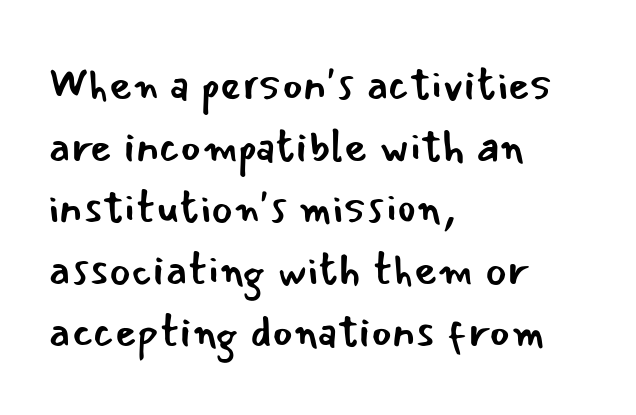
Q: Is the text bold? A: No.
Q: Is the text italic (slanted)? A: No, it is upright.
Q: Is the typeface a serif or a sans-serif typeface? A: Sans-serif.
Q: Is the text underlined? A: No.
Q: How is the paragraph aligned? A: Left-aligned.
Q: Is the spacing between letters normal or unusually wide? A: Normal.
Q: Is the spacing between lines tight, normal or loose? A: Normal.
Q: Width (condensed, normal, or wide)? A: Normal.
Q: Stroke contrast? A: Low.
Q: x-height? A: Small.
Q: Monospaced? A: No.
